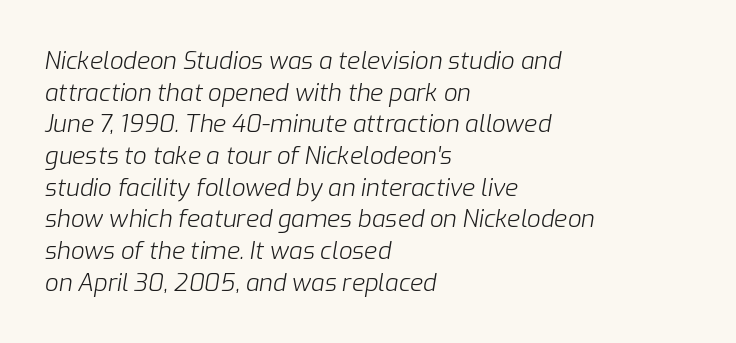
Q: Is the text bold? A: No.
Q: Is the text italic (slanted)? A: Yes, it leans right by about 9 degrees.
Q: Is the text underlined? A: No.
Q: How is the paragraph aligned? A: Left-aligned.
Q: Is the spacing between letters normal or unusually wide? A: Normal.
Q: Is the spacing between lines tight, normal or loose? A: Normal.
